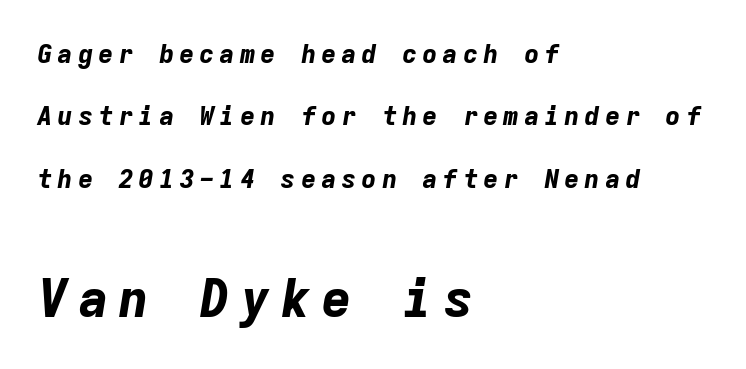
{"italic": "yes", "lean": "right", "slant_degrees": 9, "bold": "yes", "weight": "bold", "width": "normal", "stroke_contrast": "low", "x_height": "medium", "monospaced": "yes", "underline": "no", "align": "left", "line_spacing": "loose", "line_spacing_ratio": 2.4, "larger_block": "second", "size_ratio": 2.0, "glyph_px": 52}
